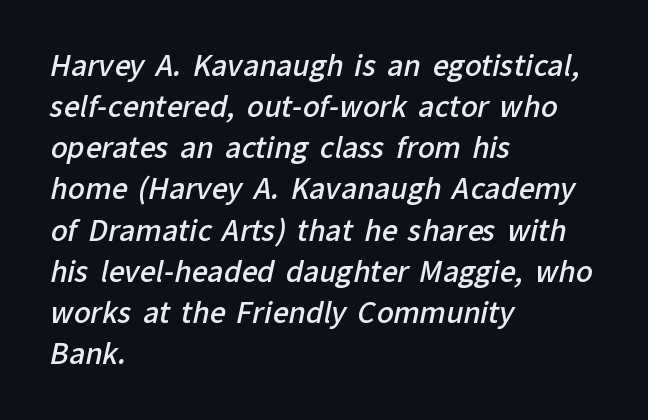
{"serif": "no", "bold": "semi", "weight": "semibold", "width": "normal", "stroke_contrast": "low", "x_height": "medium", "monospaced": "no", "underline": "no", "align": "left", "line_spacing": "normal", "line_spacing_ratio": 1.47, "letter_spacing": "normal", "letter_spacing_em": 0.0, "glyph_px": 28}
